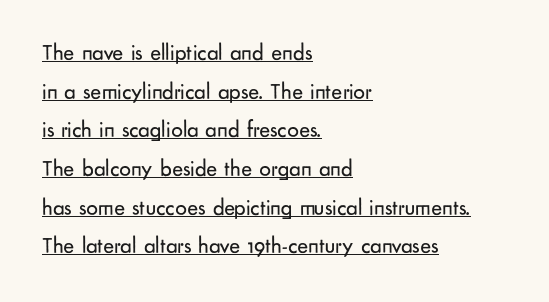
Q: Is the text bold? A: No.
Q: Is the text italic (slanted)? A: No, it is upright.
Q: Is the text underlined? A: Yes.
Q: How is the paragraph aligned? A: Left-aligned.
Q: Is the spacing between letters normal or unusually wide? A: Normal.
Q: Is the spacing between lines tight, normal or loose? A: Normal.
